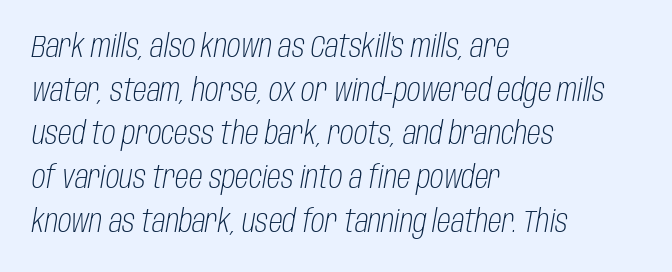
Q: Is the text bold? A: No.
Q: Is the text italic (slanted)? A: Yes, it leans right by about 10 degrees.
Q: Is the text underlined? A: No.
Q: How is the paragraph aligned? A: Left-aligned.
Q: Is the spacing between letters normal or unusually wide? A: Normal.
Q: Is the spacing between lines tight, normal or loose? A: Normal.
Q: Width (condensed, normal, or wide)? A: Condensed.
Q: Stroke contrast? A: Low.
Q: x-height? A: Large.
Q: Monospaced? A: No.
